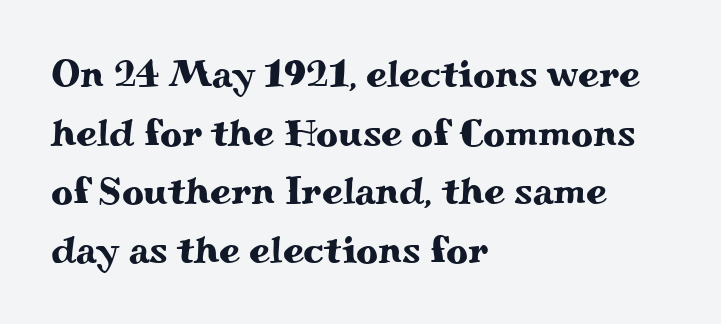
Q: Is the text italic (slanted)? A: No, it is upright.
Q: Is the typeface a serif or a sans-serif typeface? A: Serif.
Q: Is the text underlined? A: No.
Q: How is the paragraph aligned? A: Left-aligned.
Q: Is the spacing between letters normal or unusually wide? A: Normal.
Q: Is the spacing between lines tight, normal or loose? A: Normal.
Q: Width (condensed, normal, or wide)? A: Wide.
Q: Stroke contrast? A: Medium.
Q: x-height? A: Small.
Q: Monospaced? A: No.
